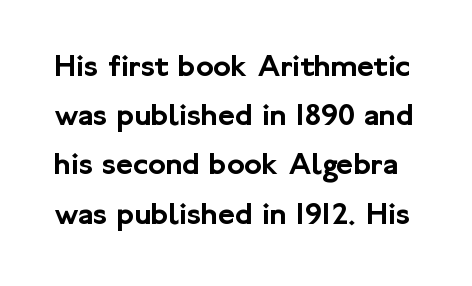
The area under the type is left untouched. This rendering leaves character spacing at its baseline value. To sum up the face: it is a sans, with no serifs. Do the characters align in a grid? No, the font is proportional. The axis of the letterforms is exactly vertical.
